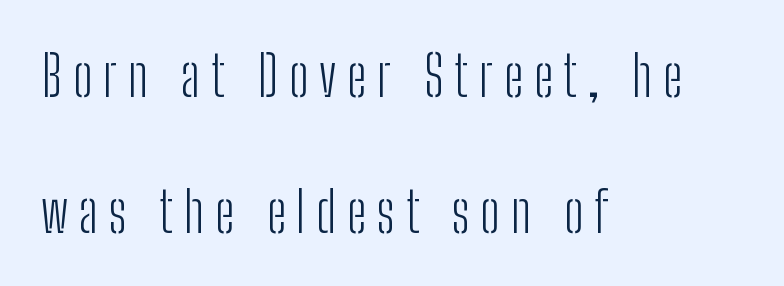
The image shows 56 px light, condensed sans-serif type, upright; set left-aligned, loose line spacing (2.42x), not underlined; low stroke contrast and a medium x-height.
